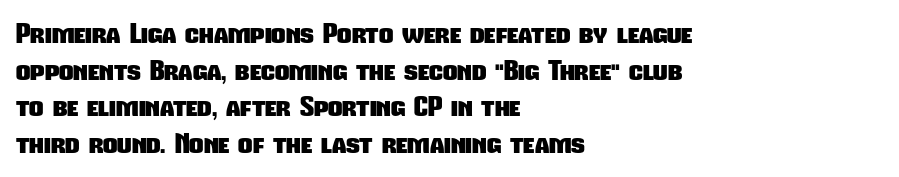
Q: Is the text bold? A: Yes.
Q: Is the typeface a serif or a sans-serif typeface? A: Sans-serif.
Q: Is the text underlined? A: No.
Q: How is the paragraph aligned? A: Left-aligned.
Q: Is the spacing between letters normal or unusually wide? A: Normal.
Q: Is the spacing between lines tight, normal or loose? A: Normal.
Q: Width (condensed, normal, or wide)? A: Condensed.
Q: Stroke contrast? A: Low.
Q: x-height? A: Medium.
Q: Monospaced? A: No.
